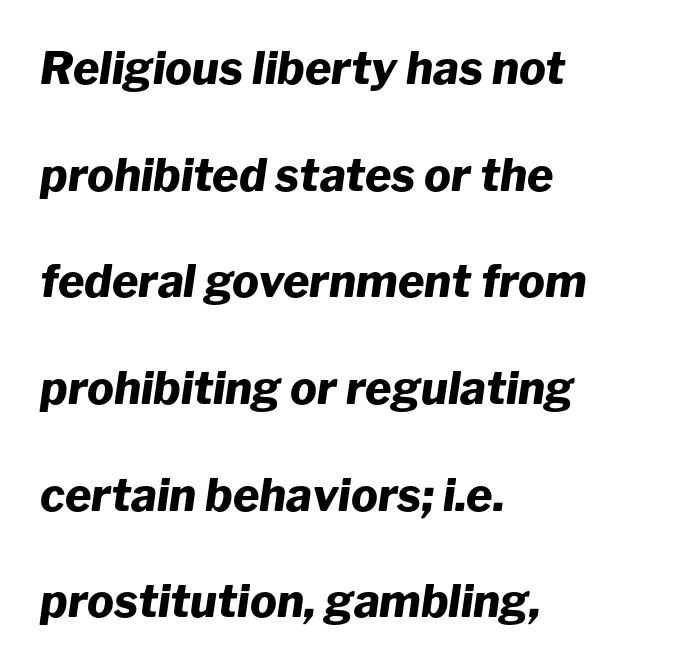
The image shows 45 px heavy type, italic (leaning right); set left-aligned, loose line spacing (2.37x), normal letter spacing, not underlined; low stroke contrast and a medium x-height.
